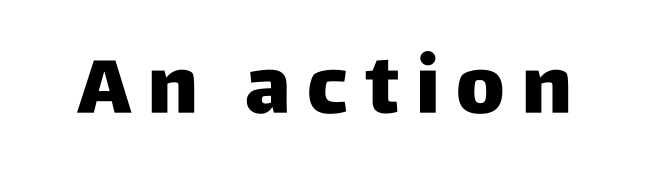
The passage shown has open, widely tracked lettering throughout. The letters carry no serifs — their stems end cleanly without finishing strokes. The gap between lines stays unmarked. Does the lettering tilt? It doesn't — this is upright. Is this a fixed-width face? No — the glyphs have proportional, varying widths.
